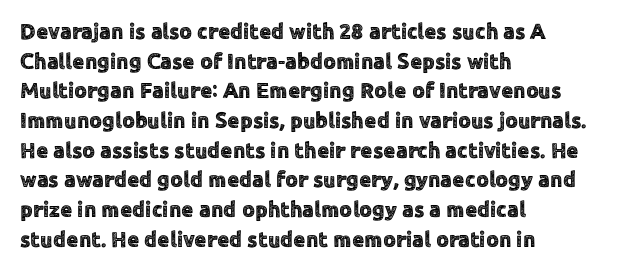
{"italic": "no", "underline": "no", "align": "left", "line_spacing": "normal", "line_spacing_ratio": 1.35, "letter_spacing": "normal", "letter_spacing_em": 0.0, "glyph_px": 22}
